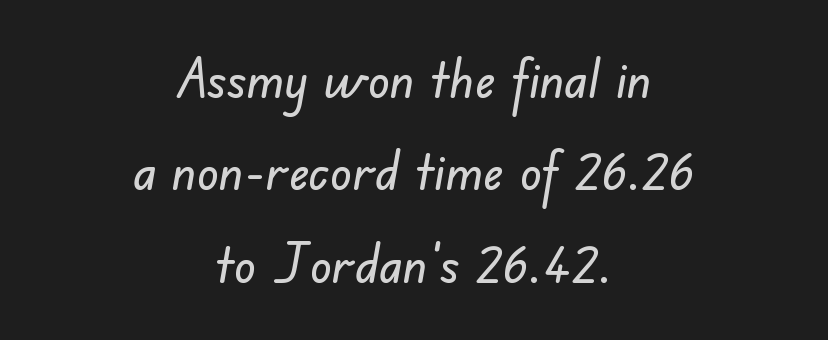
Q: Is the typeface a serif or a sans-serif typeface? A: Sans-serif.
Q: Is the text underlined? A: No.
Q: How is the paragraph aligned? A: Centered.
Q: Is the spacing between letters normal or unusually wide? A: Normal.
Q: Width (condensed, normal, or wide)? A: Normal.
Q: Stroke contrast? A: Low.
Q: x-height? A: Small.
Q: Monospaced? A: No.
